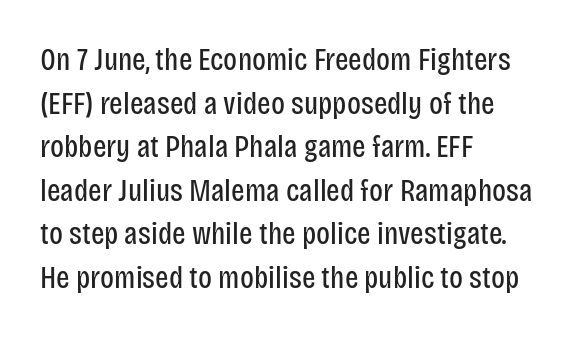
The image shows 32 px regular-weight, condensed sans-serif type, upright; set left-aligned, normal line spacing (1.36x), normal letter spacing, not underlined; low stroke contrast and a large x-height.
